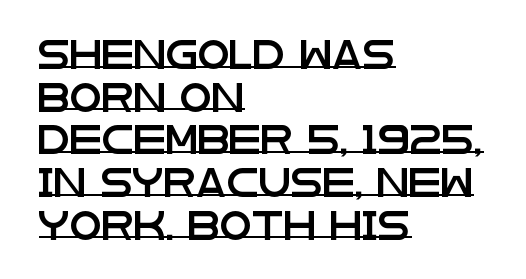
{"serif": "no", "italic": "no", "width": "wide", "stroke_contrast": "low", "x_height": "large", "monospaced": "no", "underline": "yes", "align": "left", "line_spacing": "normal", "line_spacing_ratio": 1.47, "letter_spacing": "normal", "letter_spacing_em": 0.0, "glyph_px": 29}
